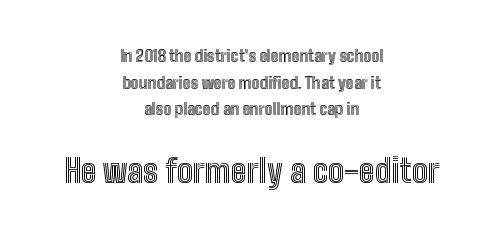
The image shows 32 px condensed type, upright; set centered, normal line spacing (1.66x), normal letter spacing, not underlined; the second (bottom) block is 2.0x larger; a medium x-height.
